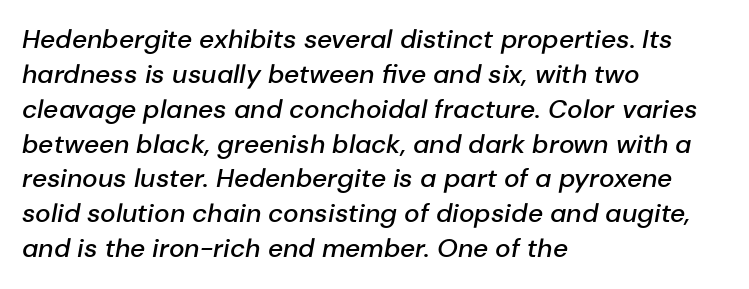
{"italic": "yes", "lean": "right", "slant_degrees": 10, "bold": "semi", "underline": "no", "align": "left", "line_spacing": "normal", "line_spacing_ratio": 1.34, "letter_spacing": "normal", "letter_spacing_em": 0.0, "glyph_px": 26}
